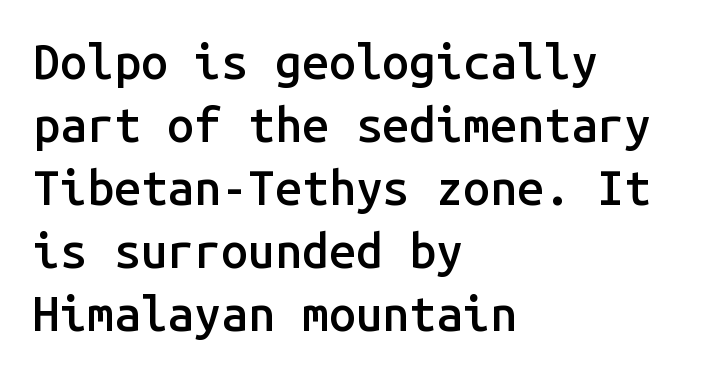
The image shows 48 px semibold sans-serif type, upright, monospaced; set left-aligned, normal line spacing (1.31x), normal letter spacing, not underlined; low stroke contrast and a medium x-height.
